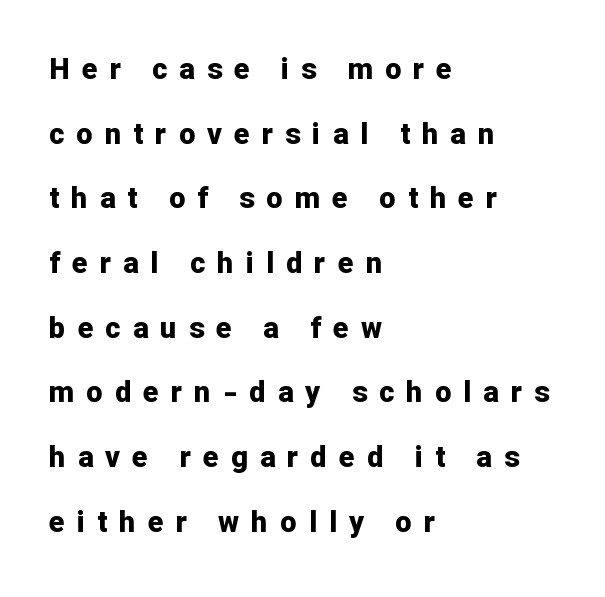
The image shows 29 px bold sans-serif type, upright; set left-aligned, loose line spacing (2.23x), unusually wide letter spacing (+0.42 em), not underlined; low stroke contrast and a medium x-height.
